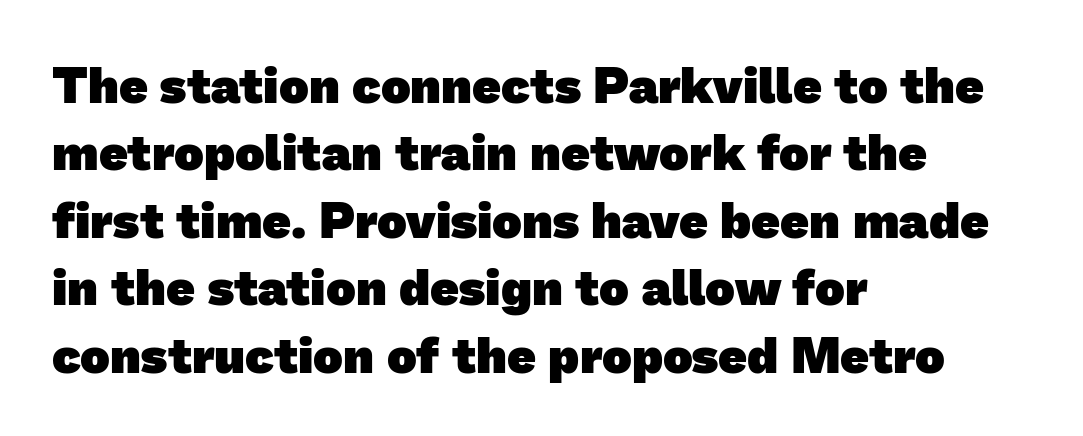
The image shows 50 px heavy sans-serif type; set left-aligned, normal line spacing (1.35x), normal letter spacing, not underlined; low stroke contrast and a medium x-height.
